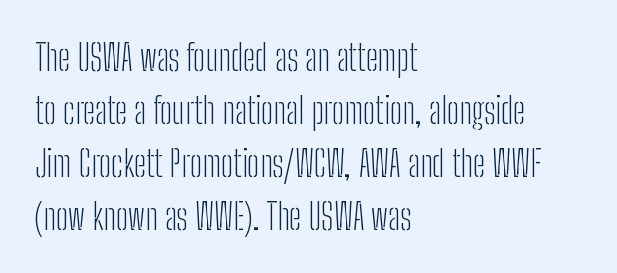
{"serif": "no", "italic": "no", "bold": "no", "weight": "light", "width": "condensed", "stroke_contrast": "low", "x_height": "medium", "monospaced": "no", "underline": "no", "align": "left", "line_spacing": "normal", "line_spacing_ratio": 1.47, "letter_spacing": "normal", "letter_spacing_em": 0.0, "glyph_px": 36}
